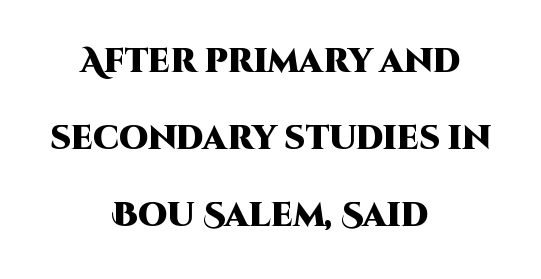
The image shows 33 px heavy sans-serif type, upright; set centered, loose line spacing (2.34x), normal letter spacing, not underlined; high stroke contrast and a large x-height.
